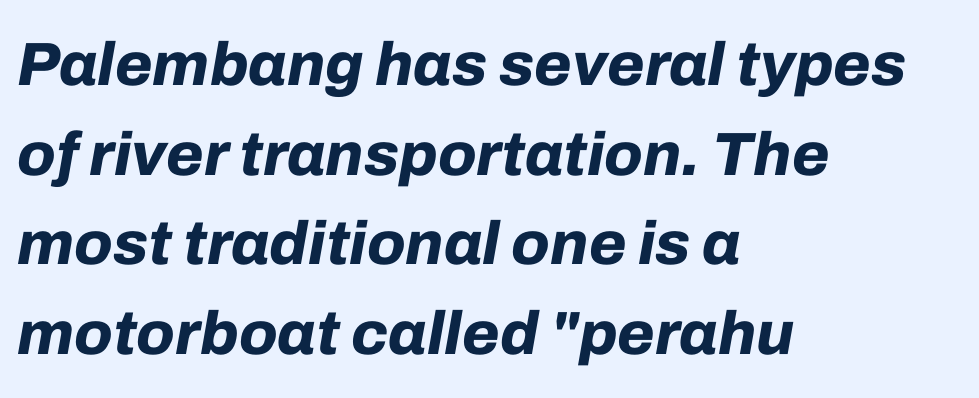
{"italic": "yes", "lean": "right", "slant_degrees": 10, "bold": "yes", "weight": "bold", "width": "normal", "stroke_contrast": "low", "x_height": "medium", "monospaced": "no", "underline": "no", "align": "left", "line_spacing": "normal", "line_spacing_ratio": 1.47, "letter_spacing": "normal", "letter_spacing_em": 0.0, "glyph_px": 61}
